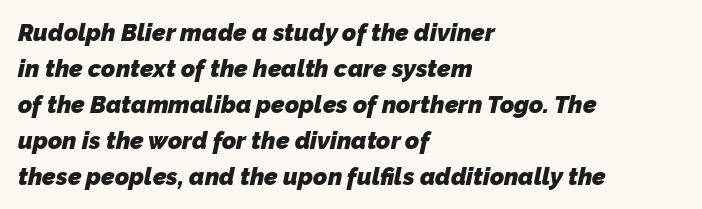
The image shows 24 px bold type; set left-aligned, normal line spacing (1.5x), normal letter spacing, not underlined.
